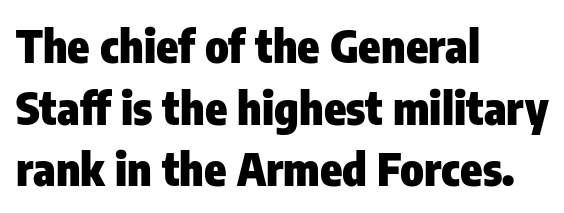
The image shows 45 px heavy, condensed sans-serif type, upright; set left-aligned, normal line spacing (1.37x), normal letter spacing, not underlined; low stroke contrast and a medium x-height.
